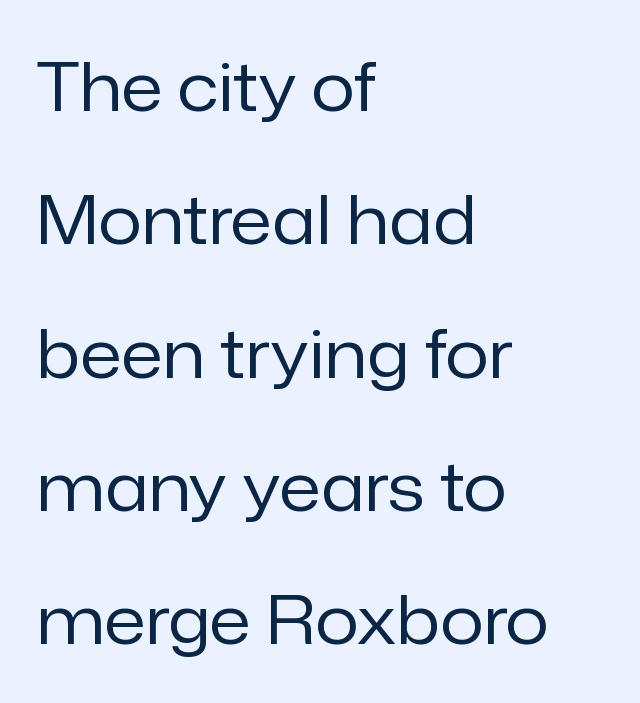
The image shows 68 px regular-weight sans-serif type, upright; set left-aligned, loose line spacing (1.96x), normal letter spacing, not underlined; low stroke contrast and a medium x-height.
